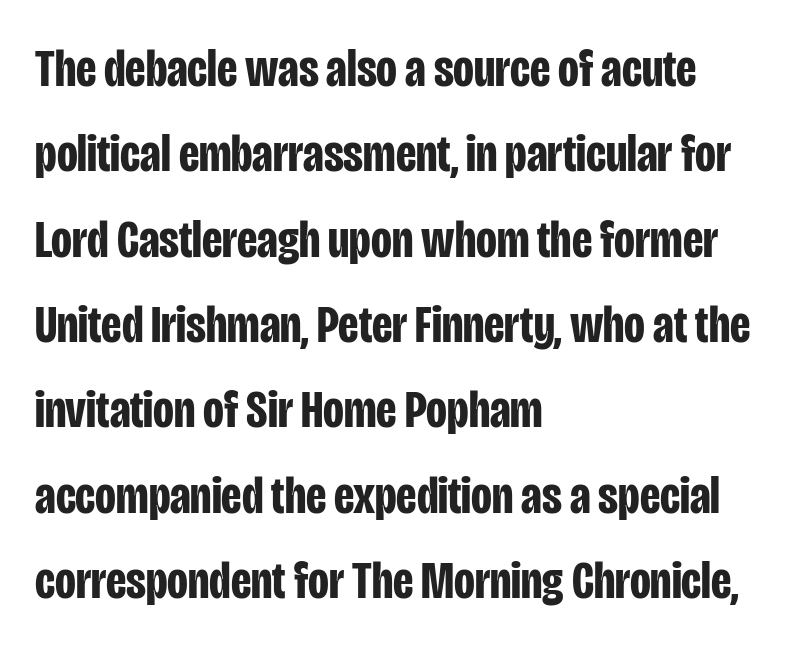
Q: Is the text bold? A: Yes.
Q: Is the text italic (slanted)? A: No, it is upright.
Q: Is the typeface a serif or a sans-serif typeface? A: Sans-serif.
Q: Is the text underlined? A: No.
Q: How is the paragraph aligned? A: Left-aligned.
Q: Is the spacing between letters normal or unusually wide? A: Normal.
Q: Is the spacing between lines tight, normal or loose? A: Normal.
Q: Width (condensed, normal, or wide)? A: Condensed.
Q: Stroke contrast? A: Low.
Q: x-height? A: Large.
Q: Monospaced? A: No.
